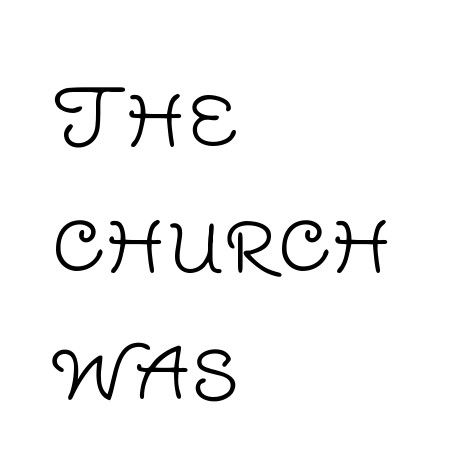
The image shows 79 px light sans-serif type; set left-aligned, normal line spacing (1.6x), normal letter spacing, not underlined; low stroke contrast and a large x-height.
